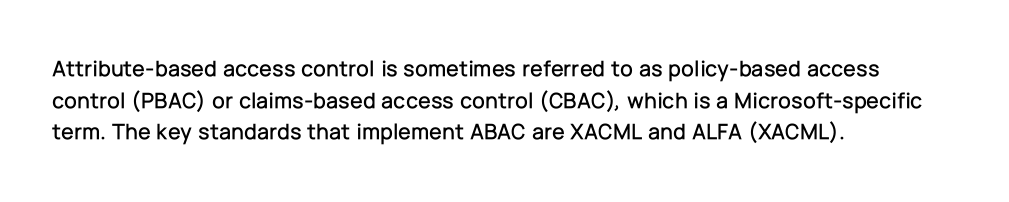
Q: Is the text italic (slanted)? A: No, it is upright.
Q: Is the text underlined? A: No.
Q: How is the paragraph aligned? A: Left-aligned.
Q: Is the spacing between letters normal or unusually wide? A: Normal.
Q: Is the spacing between lines tight, normal or loose? A: Normal.
